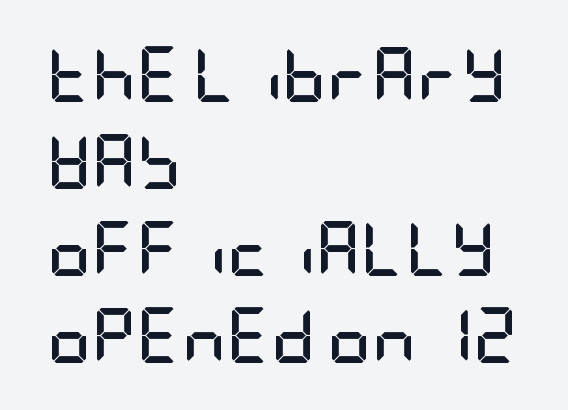
Leading: standard. The letters sit at their default tracking, neither squeezed nor spread. These lines are set flush left with a ragged right edge. In terms of letterform style, serifs are entirely absent.
